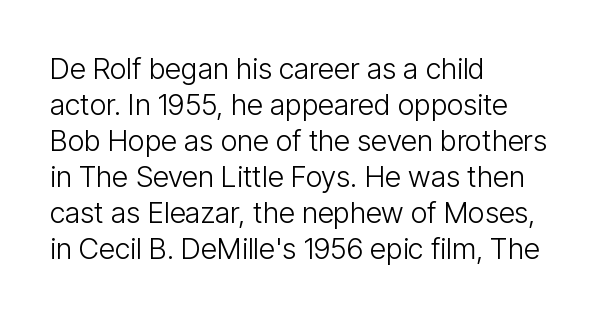
The image shows 29 px light, condensed sans-serif type, upright; set left-aligned, line spacing 1.24x, normal letter spacing, not underlined; low stroke contrast and a medium x-height.
